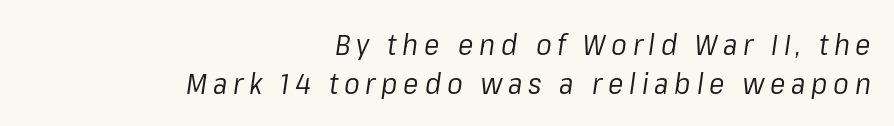
Q: Is the text bold? A: No.
Q: Is the text italic (slanted)? A: Yes, it leans right by about 8 degrees.
Q: Is the text underlined? A: No.
Q: How is the paragraph aligned? A: Right-aligned.
Q: Is the spacing between letters normal or unusually wide? A: Unusually wide.
Q: Is the spacing between lines tight, normal or loose? A: Normal.
Q: Width (condensed, normal, or wide)? A: Normal.
Q: Stroke contrast? A: Low.
Q: x-height? A: Medium.
Q: Monospaced? A: No.
